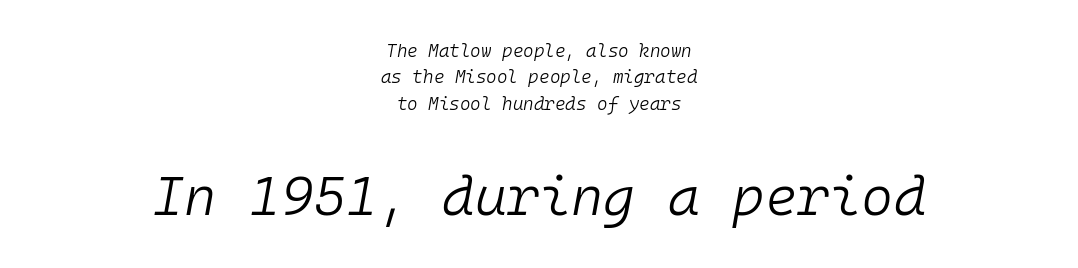
Q: Is the text bold? A: No.
Q: Is the text italic (slanted)? A: Yes, it leans right by about 10 degrees.
Q: Is the text underlined? A: No.
Q: How is the paragraph aligned? A: Centered.
Q: Is the spacing between letters normal or unusually wide? A: Normal.
Q: Is the spacing between lines tight, normal or loose? A: Normal.
Q: Which block of text is set in a larger size, the first (top) or the second (bottom)? A: The second (bottom) one.
Q: Width (condensed, normal, or wide)? A: Normal.
Q: Stroke contrast? A: Low.
Q: x-height? A: Medium.
Q: Monospaced? A: Yes.
